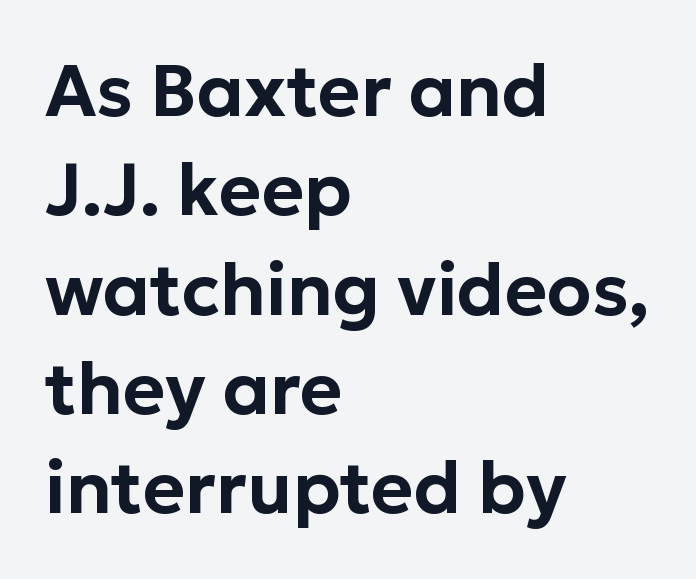
This sample is left-justified, so line endings fall wherever the words run out. You could not count columns in this text — the font is proportionally spaced. Clear beneath every line of the passage. Interline gaps are of average width in this sample.
